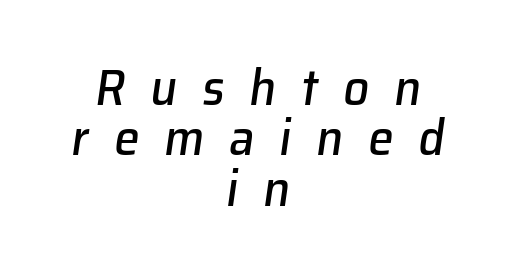
The image shows 51 px text type, italic (leaning right); set centered, tight line spacing (0.99x), unusually wide letter spacing (+0.49 em), not underlined; low stroke contrast and a medium x-height.
